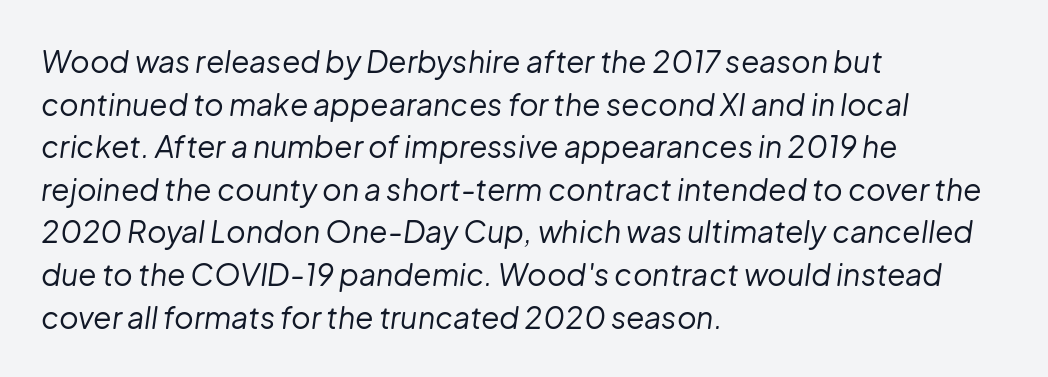
Q: Is the text bold? A: No.
Q: Is the text italic (slanted)? A: Yes, it leans right by about 8 degrees.
Q: Is the text underlined? A: No.
Q: How is the paragraph aligned? A: Left-aligned.
Q: Is the spacing between letters normal or unusually wide? A: Normal.
Q: Is the spacing between lines tight, normal or loose? A: Normal.
Q: Width (condensed, normal, or wide)? A: Normal.
Q: Stroke contrast? A: Low.
Q: x-height? A: Medium.
Q: Monospaced? A: No.
